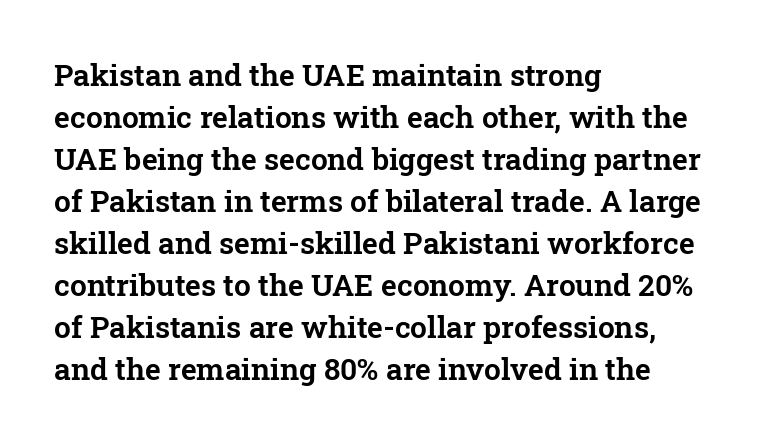
No extra tracking has been applied to these lines. I'd call this a serif setting — the letters wear small feet. The passage is arranged the way most books set body copy — flush left. Proportional: the letters do not fall into vertical columns. Line spacing here is normal.
